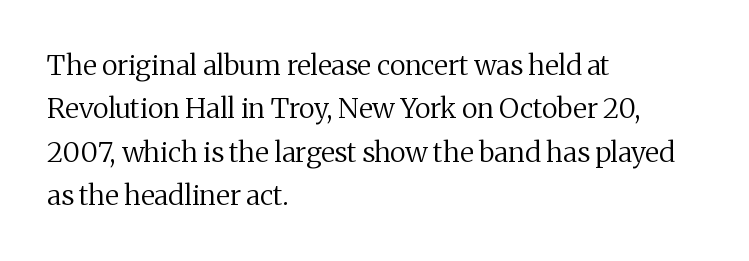
The image shows 28 px regular-weight serif type, upright; set left-aligned, normal line spacing (1.55x), normal letter spacing, not underlined; medium stroke contrast and a medium x-height.
